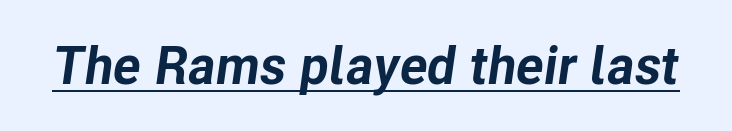
Q: Is the text bold? A: Yes.
Q: Is the text italic (slanted)? A: Yes, it leans right by about 8 degrees.
Q: Is the text underlined? A: Yes.
Q: Is the spacing between letters normal or unusually wide? A: Normal.
Q: Width (condensed, normal, or wide)? A: Normal.
Q: Stroke contrast? A: Low.
Q: x-height? A: Medium.
Q: Monospaced? A: No.
